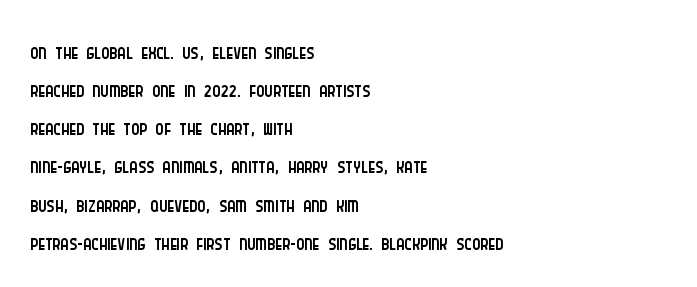
{"serif": "no", "italic": "no", "bold": "no", "weight": "light", "width": "condensed", "stroke_contrast": "low", "x_height": "large", "monospaced": "no", "underline": "no", "align": "left", "line_spacing_ratio": 1.23, "letter_spacing": "normal", "letter_spacing_em": 0.0, "glyph_px": 31}
